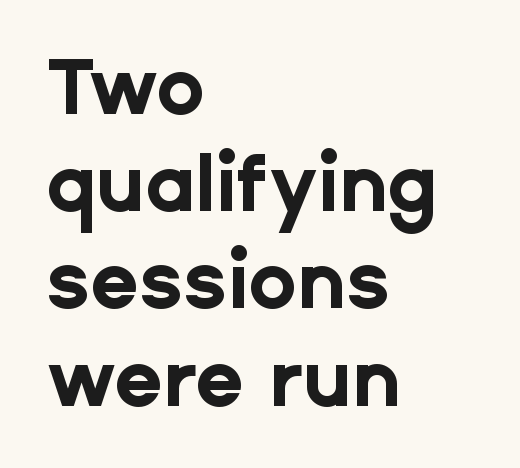
Q: Is the text bold? A: Yes.
Q: Is the text italic (slanted)? A: No, it is upright.
Q: Is the typeface a serif or a sans-serif typeface? A: Sans-serif.
Q: Is the text underlined? A: No.
Q: How is the paragraph aligned? A: Left-aligned.
Q: Is the spacing between letters normal or unusually wide? A: Normal.
Q: Width (condensed, normal, or wide)? A: Normal.
Q: Stroke contrast? A: Low.
Q: x-height? A: Medium.
Q: Monospaced? A: No.
